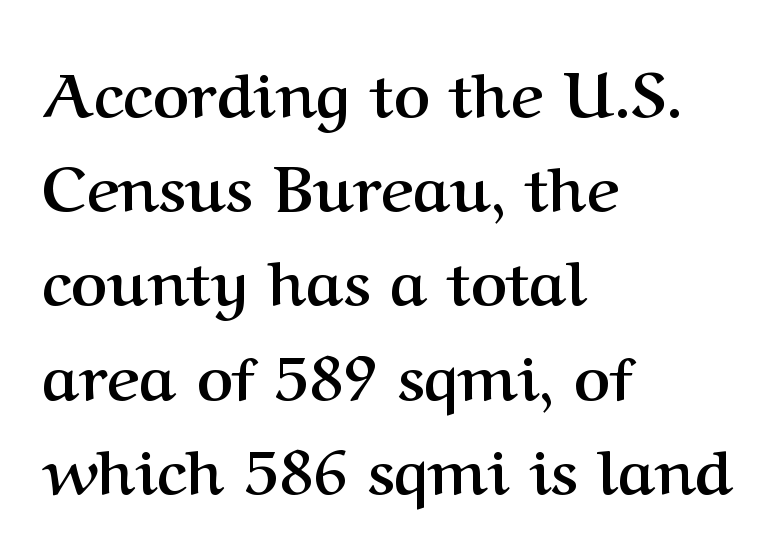
Q: Is the text bold? A: Yes.
Q: Is the text italic (slanted)? A: No, it is upright.
Q: Is the typeface a serif or a sans-serif typeface? A: Serif.
Q: Is the text underlined? A: No.
Q: How is the paragraph aligned? A: Left-aligned.
Q: Is the spacing between letters normal or unusually wide? A: Normal.
Q: Is the spacing between lines tight, normal or loose? A: Normal.
Q: Width (condensed, normal, or wide)? A: Normal.
Q: Stroke contrast? A: Medium.
Q: x-height? A: Medium.
Q: Monospaced? A: No.
